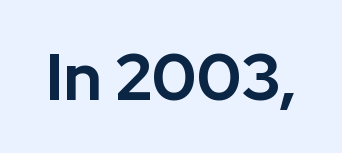
Q: Is the text bold? A: Yes.
Q: Is the text italic (slanted)? A: No, it is upright.
Q: Is the typeface a serif or a sans-serif typeface? A: Sans-serif.
Q: Is the text underlined? A: No.
Q: Is the spacing between letters normal or unusually wide? A: Normal.
Q: Width (condensed, normal, or wide)? A: Normal.
Q: Stroke contrast? A: Low.
Q: x-height? A: Medium.
Q: Monospaced? A: No.
